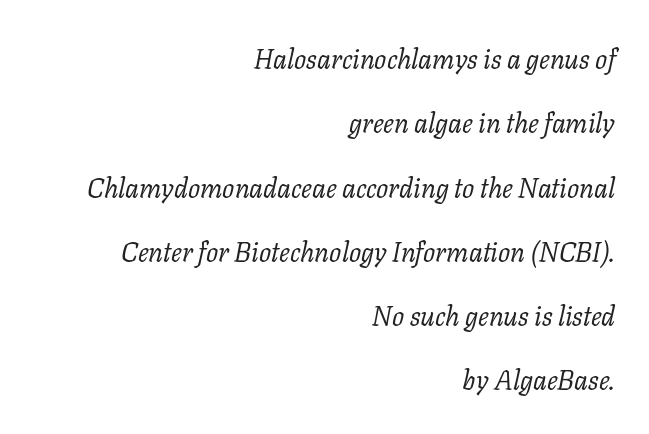
{"italic": "yes", "lean": "right", "slant_degrees": 11, "bold": "no", "underline": "no", "align": "right", "line_spacing": "loose", "line_spacing_ratio": 2.38, "letter_spacing": "normal", "letter_spacing_em": 0.0, "glyph_px": 27}
